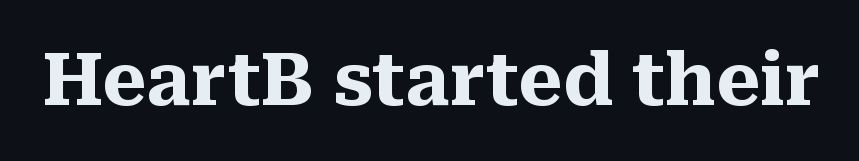
The image shows 72 px heavy serif type, upright; set normal letter spacing, not underlined; medium stroke contrast and a medium x-height.
